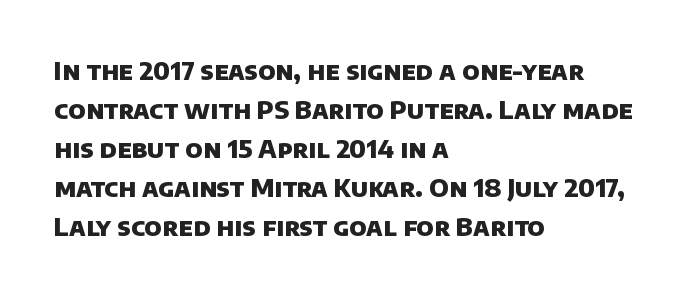
Q: Is the text bold? A: Yes.
Q: Is the text underlined? A: No.
Q: How is the paragraph aligned? A: Left-aligned.
Q: Is the spacing between letters normal or unusually wide? A: Normal.
Q: Is the spacing between lines tight, normal or loose? A: Normal.
